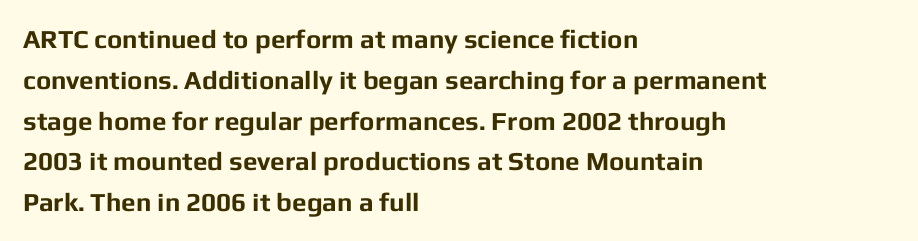
{"italic": "no", "bold": "yes", "underline": "no", "align": "left", "line_spacing": "normal", "line_spacing_ratio": 1.57, "letter_spacing": "normal", "letter_spacing_em": 0.0, "glyph_px": 26}
